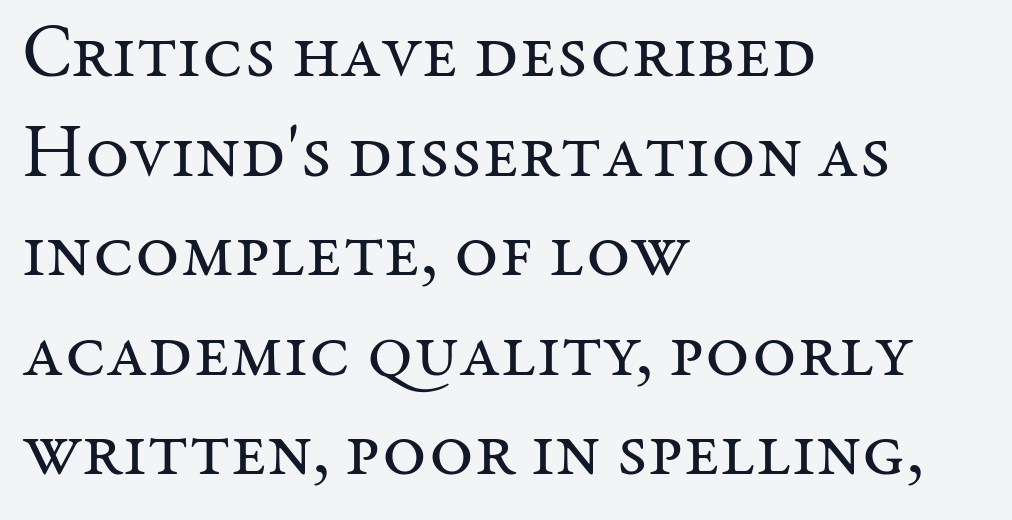
The font's upright variant was chosen for this text. The font family rendered here belongs to the serif group. Stems here are at most as thick as an everyday book face. A classic flush-left, rag-right setting is used for this passage. The face used here is proportionally spaced, like ordinary book or web type. The type is set solid horizontally, with unmodified tracking.
